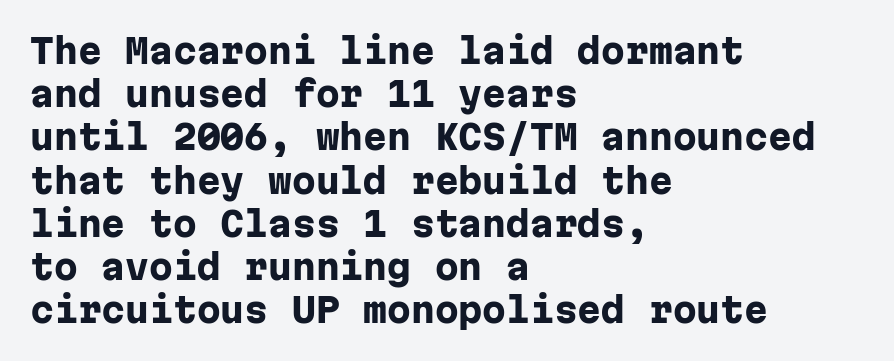
The lettering holds an erect, upright posture throughout. Does the leading feel generous? No, just average. Are there feet on the stems? There aren't — it's a sans. Look at the tracking — it's just the regular setting, nothing added. The face used here is monospaced, like something from a code editor.
